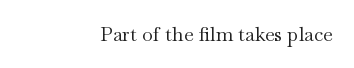
{"italic": "no", "bold": "no", "underline": "no", "align": "right", "letter_spacing": "normal", "letter_spacing_em": 0.0, "glyph_px": 20}
